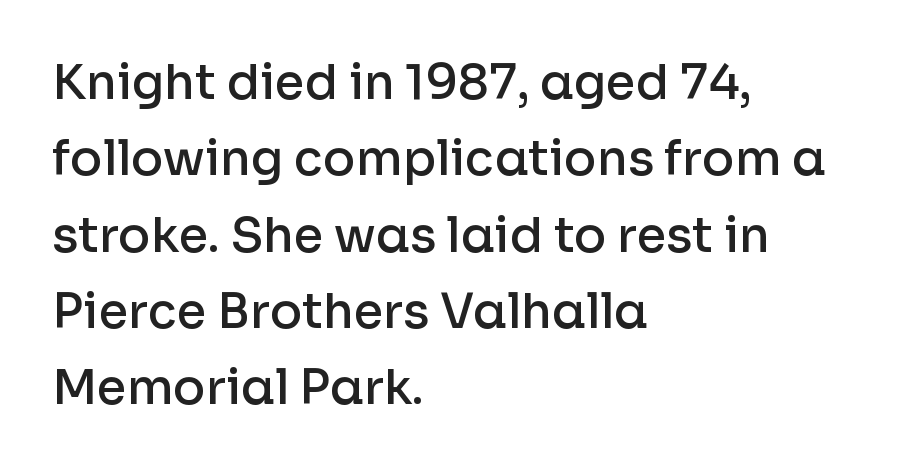
Vertically, the passage feels balanced, rows spaced as you'd expect. Each letter keeps its own natural width here, so spacing adapts to shape. This sample uses a sans-serif face. Caption: standard tracking, unaltered. This rendering features lettering with no underline. You can tell it's not italic because the verticals are truly vertical.
